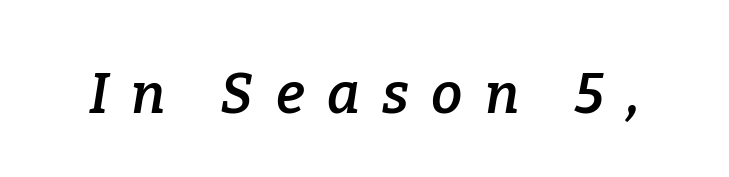
The image shows 56 px semibold serif type, italic (leaning right); set unusually wide letter spacing (+0.4 em), not underlined; low stroke contrast and a medium x-height.
